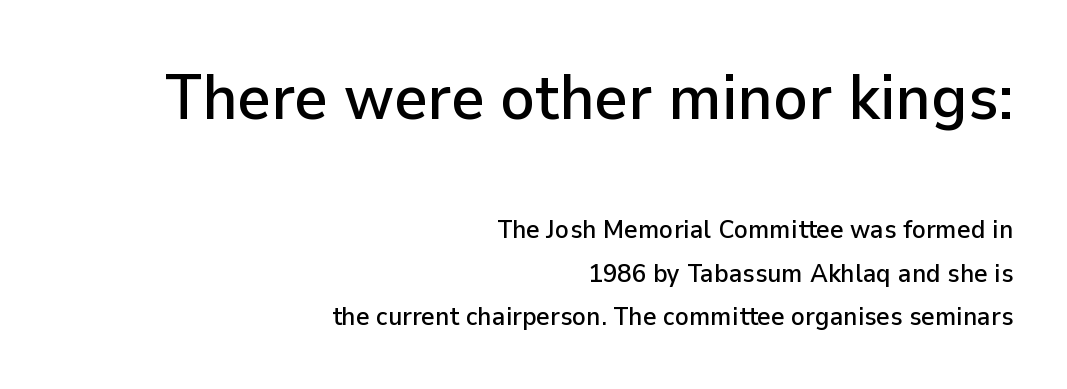
The lines sit at an ordinary, default distance from one another. No italicization has been applied; the sample stays upright. Character widths vary here, with narrow letters taking less room than wide ones. The passage shown begins with its larger block and ends with its smaller one. Reading down the block, your eye finds every line finishing at a fixed right position. Check where the strokes stop: nothing finishes them off — pure sans.
